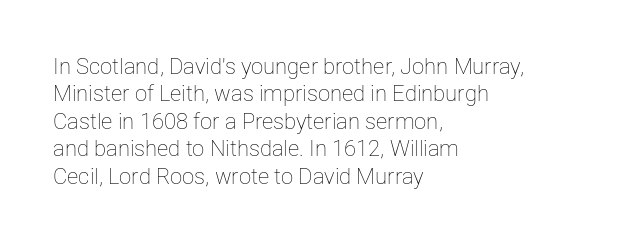
Q: Is the text bold? A: No.
Q: Is the text italic (slanted)? A: No, it is upright.
Q: Is the text underlined? A: No.
Q: How is the paragraph aligned? A: Left-aligned.
Q: Is the spacing between letters normal or unusually wide? A: Normal.
Q: Is the spacing between lines tight, normal or loose? A: Normal.
